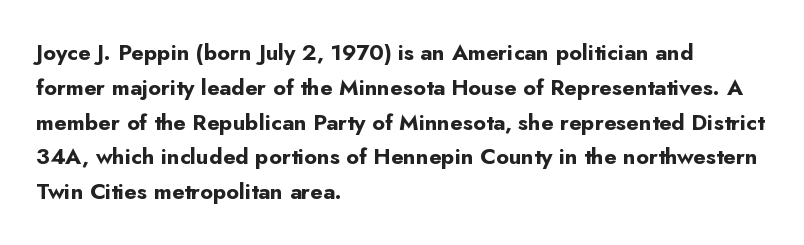
{"italic": "no", "bold": "yes", "underline": "no", "align": "left", "line_spacing": "normal", "line_spacing_ratio": 1.58, "letter_spacing": "normal", "letter_spacing_em": 0.0, "glyph_px": 22}
